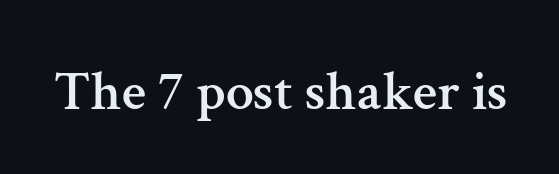
{"serif": "yes", "italic": "no", "width": "normal", "stroke_contrast": "medium", "x_height": "medium", "monospaced": "no", "underline": "no", "letter_spacing": "normal", "letter_spacing_em": 0.0, "glyph_px": 56}
